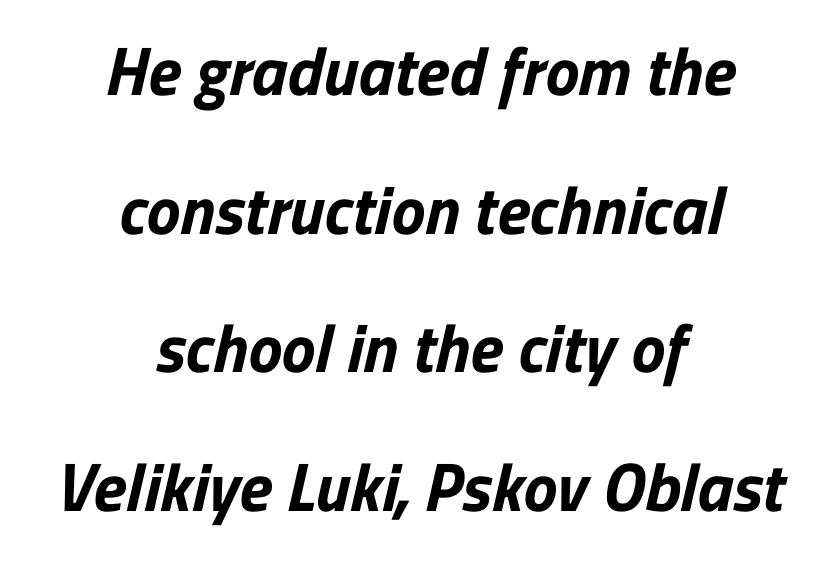
{"serif": "no", "bold": "yes", "weight": "bold", "width": "normal", "stroke_contrast": "low", "x_height": "medium", "monospaced": "no", "underline": "no", "align": "center", "line_spacing": "loose", "line_spacing_ratio": 2.04, "letter_spacing": "normal", "letter_spacing_em": 0.0, "glyph_px": 68}
